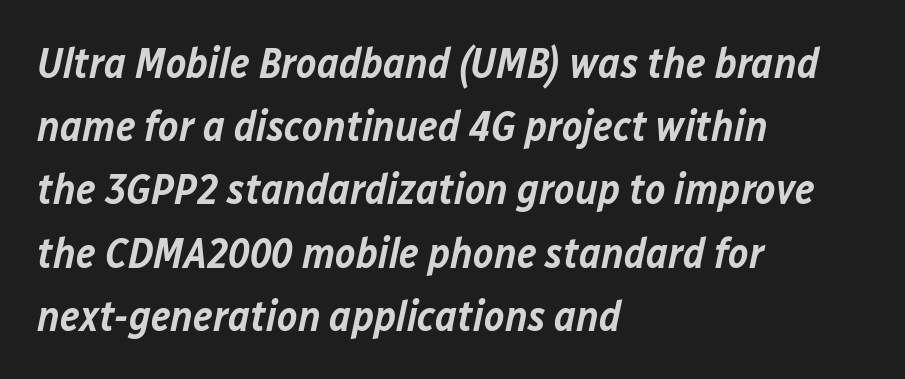
Q: Is the text bold? A: Semi-bold.
Q: Is the text italic (slanted)? A: Yes, it leans right by about 12 degrees.
Q: Is the text underlined? A: No.
Q: How is the paragraph aligned? A: Left-aligned.
Q: Is the spacing between letters normal or unusually wide? A: Normal.
Q: Is the spacing between lines tight, normal or loose? A: Normal.
Q: Width (condensed, normal, or wide)? A: Normal.
Q: Stroke contrast? A: Low.
Q: x-height? A: Medium.
Q: Monospaced? A: No.
